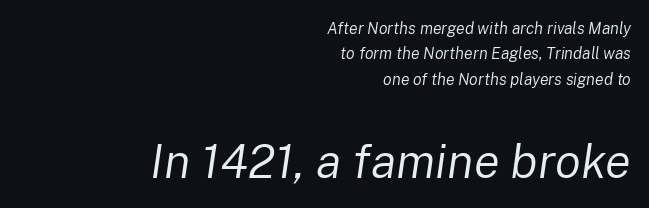
The glyphs are unaccompanied by any horizontal stroke below them. Which margin do the lines hug? The right one — the left edge is uneven. Baseline-to-baseline distance is the conventional proportion of letter height. The face looks like a standard text weight, possibly lighter.
